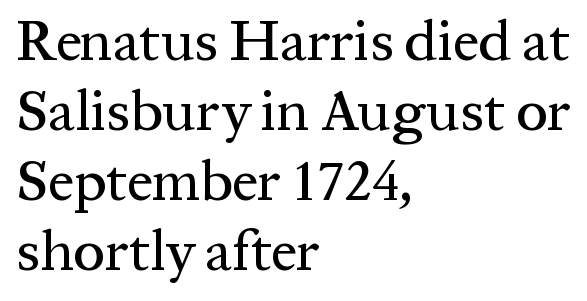
{"serif": "yes", "italic": "no", "width": "normal", "stroke_contrast": "medium", "x_height": "medium", "monospaced": "no", "underline": "no", "align": "left", "line_spacing_ratio": 1.23, "letter_spacing": "normal", "letter_spacing_em": 0.0, "glyph_px": 57}
